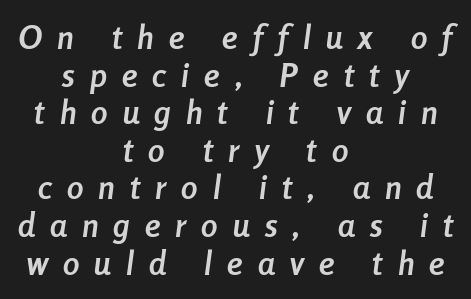
{"italic": "yes", "lean": "right", "slant_degrees": 8, "bold": "yes", "weight": "semibold", "width": "condensed", "stroke_contrast": "low", "x_height": "medium", "monospaced": "no", "underline": "no", "align": "center", "line_spacing": "tight", "line_spacing_ratio": 1.14, "letter_spacing": "wide", "letter_spacing_em": 0.46, "glyph_px": 33}
